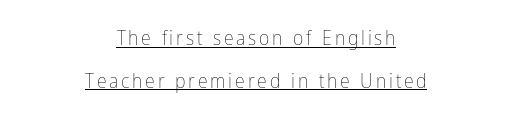
{"italic": "no", "bold": "no", "underline": "yes", "align": "center", "line_spacing": "loose", "line_spacing_ratio": 2.13, "glyph_px": 20}
